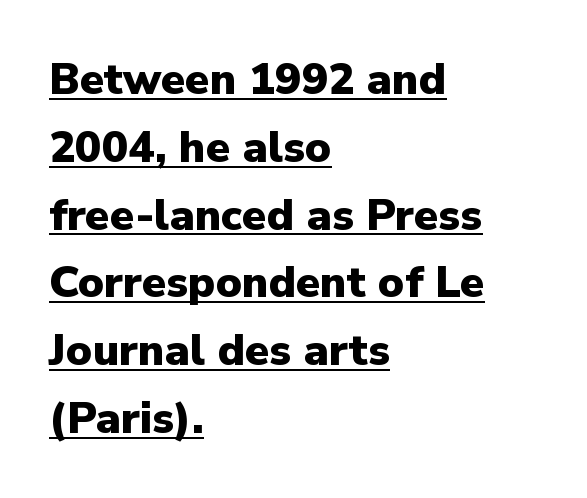
Q: Is the text bold? A: Yes.
Q: Is the text italic (slanted)? A: No, it is upright.
Q: Is the typeface a serif or a sans-serif typeface? A: Sans-serif.
Q: Is the text underlined? A: Yes.
Q: How is the paragraph aligned? A: Left-aligned.
Q: Is the spacing between letters normal or unusually wide? A: Normal.
Q: Is the spacing between lines tight, normal or loose? A: Normal.
Q: Width (condensed, normal, or wide)? A: Normal.
Q: Stroke contrast? A: Low.
Q: x-height? A: Medium.
Q: Monospaced? A: No.
